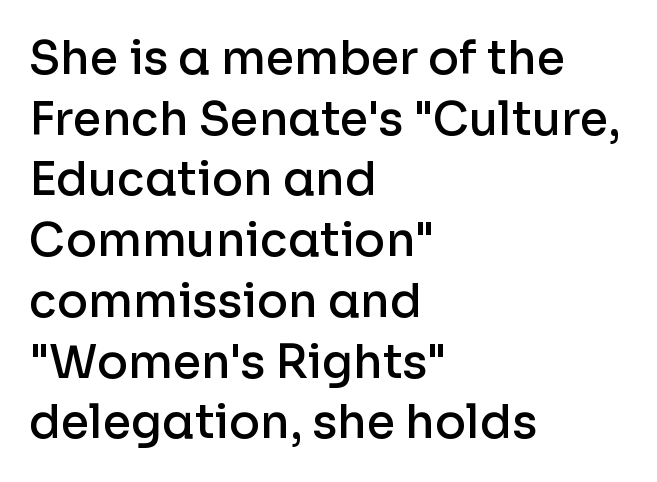
Q: Is the text bold? A: Semi-bold.
Q: Is the text italic (slanted)? A: No, it is upright.
Q: Is the typeface a serif or a sans-serif typeface? A: Sans-serif.
Q: Is the text underlined? A: No.
Q: How is the paragraph aligned? A: Left-aligned.
Q: Is the spacing between letters normal or unusually wide? A: Normal.
Q: Is the spacing between lines tight, normal or loose? A: Normal.
Q: Width (condensed, normal, or wide)? A: Normal.
Q: Stroke contrast? A: Low.
Q: x-height? A: Medium.
Q: Monospaced? A: No.
